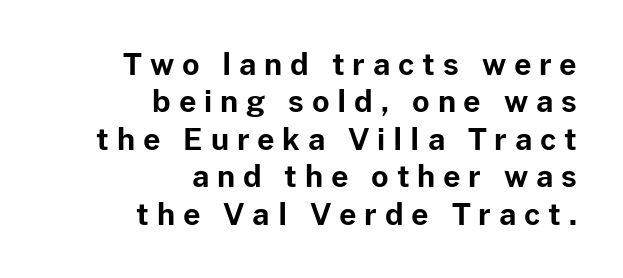
The sample has been set heavy, in full bold. Evenly set lines give the paragraph a standard silhouette. Horizontally, the lines are justified to the trailing edge only. Glyph-to-glyph distance is far greater than everyday printed text.
